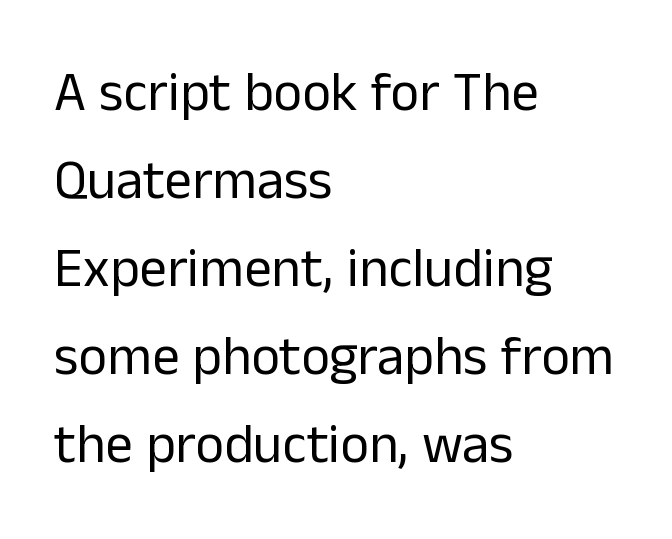
All the whitespace from short lines collects on the right. Spacing verdict: proportional, widths tailored to each character. Beneath every word, the page is bare. The font's upright variant was chosen for this text.
